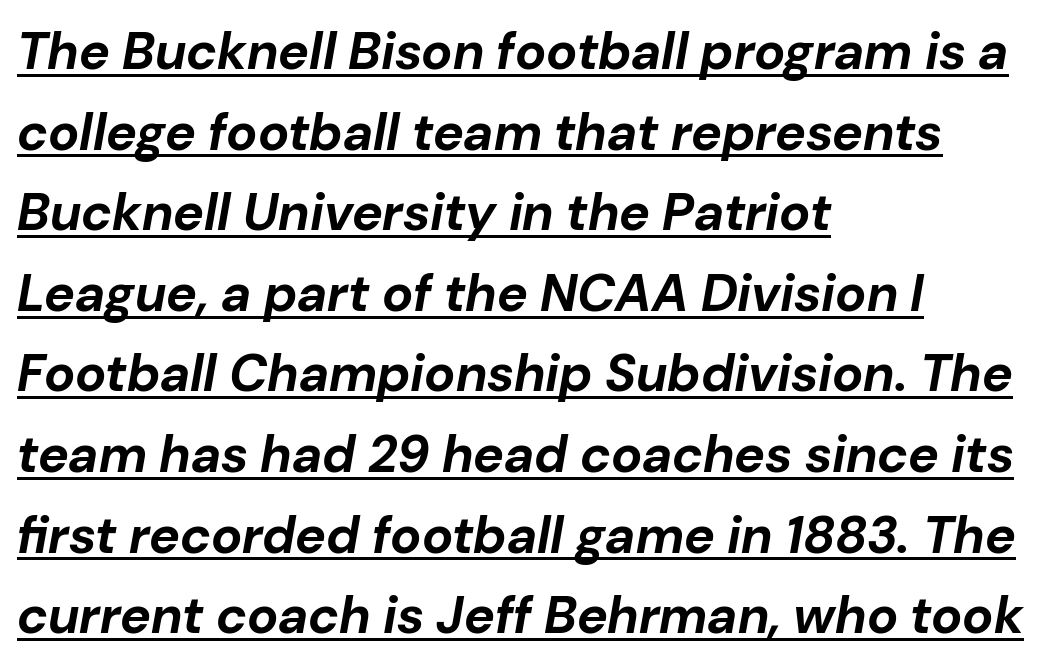
{"italic": "yes", "lean": "right", "slant_degrees": 10, "bold": "yes", "weight": "bold", "width": "normal", "stroke_contrast": "low", "x_height": "medium", "monospaced": "no", "underline": "yes", "align": "left", "line_spacing": "normal", "line_spacing_ratio": 1.55, "letter_spacing": "normal", "letter_spacing_em": 0.0, "glyph_px": 52}
